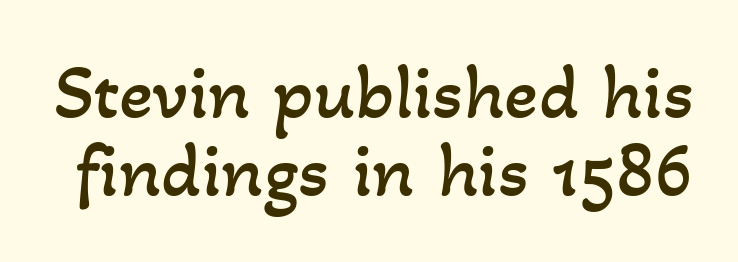
Each letter keeps its own natural width here, so spacing adapts to shape. These lines keep a tight, regular rhythm from letter to letter. Decoration check: the copy has no underline. Students, observe: this is what under-led, compact text looks like.
